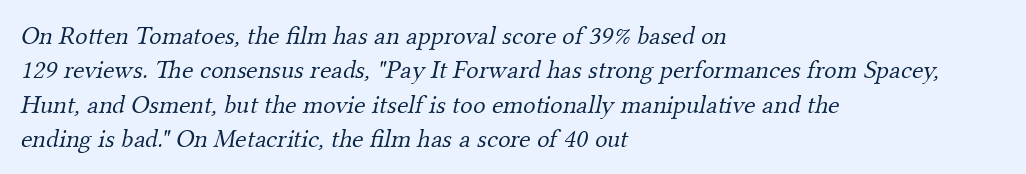
The image shows 26 px text type; set left-aligned, normal line spacing (1.32x), normal letter spacing, not underlined.
